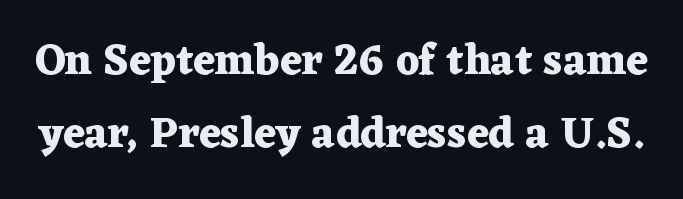
The image shows 43 px heavy, wide serif type, upright; set normal line spacing (1.69x), normal letter spacing, not underlined; medium stroke contrast and a medium x-height.
